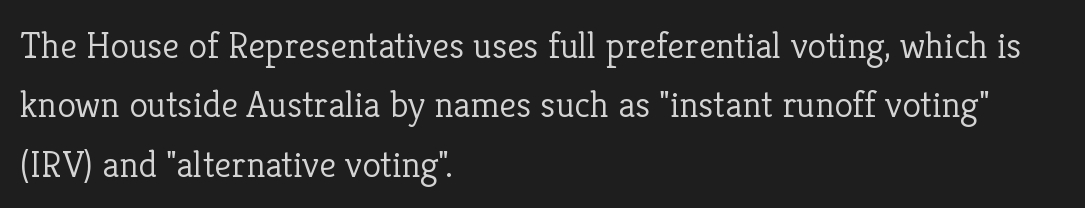
Q: Is the text bold? A: No.
Q: Is the text italic (slanted)? A: No, it is upright.
Q: Is the typeface a serif or a sans-serif typeface? A: Serif.
Q: Is the text underlined? A: No.
Q: How is the paragraph aligned? A: Left-aligned.
Q: Is the spacing between letters normal or unusually wide? A: Normal.
Q: Is the spacing between lines tight, normal or loose? A: Normal.
Q: Width (condensed, normal, or wide)? A: Normal.
Q: Stroke contrast? A: Low.
Q: x-height? A: Medium.
Q: Monospaced? A: No.
